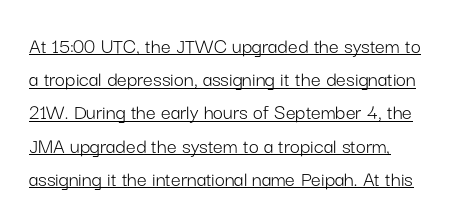
Q: Is the text bold? A: No.
Q: Is the text italic (slanted)? A: No, it is upright.
Q: Is the text underlined? A: Yes.
Q: How is the paragraph aligned? A: Left-aligned.
Q: Is the spacing between letters normal or unusually wide? A: Normal.
Q: Is the spacing between lines tight, normal or loose? A: Normal.
